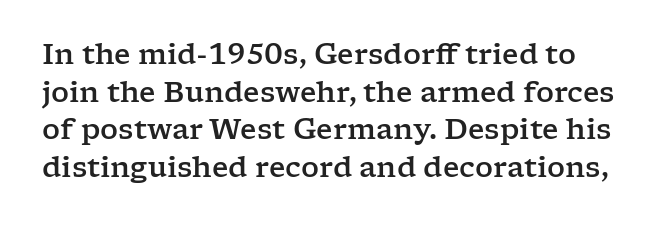
{"serif": "yes", "italic": "no", "width": "wide", "stroke_contrast": "low", "x_height": "medium", "monospaced": "no", "underline": "no", "line_spacing": "normal", "line_spacing_ratio": 1.34, "letter_spacing": "normal", "letter_spacing_em": 0.0, "glyph_px": 28}
